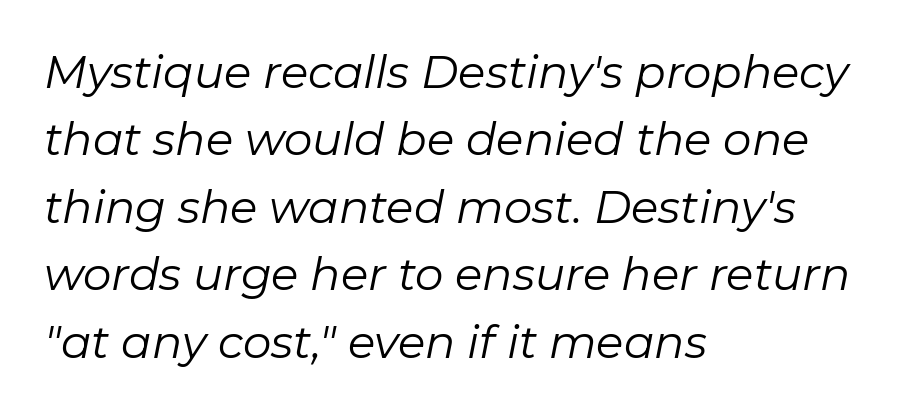
Check the space under the baseline: it is left empty. Characters follow at the spacing the type designer built in. Each letter keeps its own natural width here, so spacing adapts to shape. Would a proofreader flag this as italicized? Yes. Typeset ragged right — the left edge is the straight one. No chunkiness to these letters — they're not bold.
